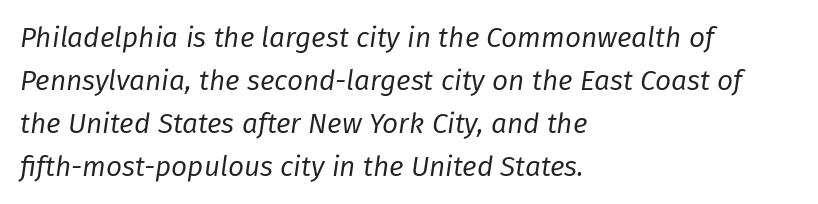
The image shows 28 px regular-weight type, italic (leaning right); set left-aligned, normal line spacing (1.53x), normal letter spacing, not underlined; low stroke contrast and a medium x-height.
